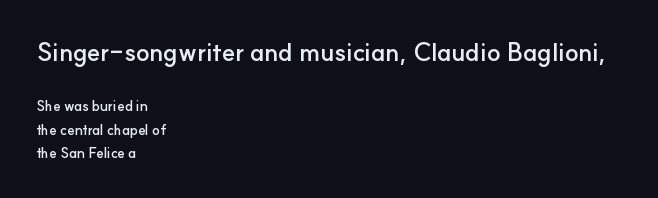
The image shows 25 px bold type, upright; set left-aligned, normal line spacing (1.66x), normal letter spacing, not underlined; the first (top) block is 1.79x larger.
